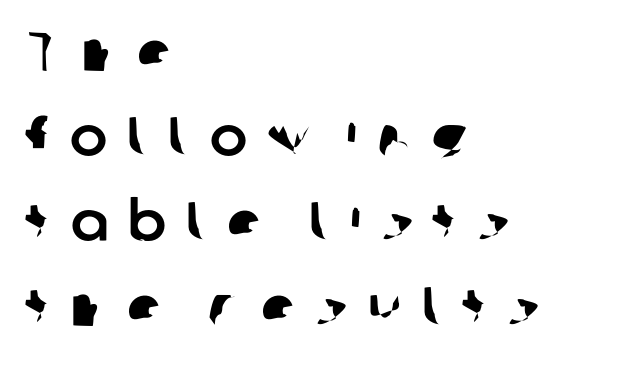
The image shows 56 px sans-serif type; set left-aligned, normal line spacing (1.52x), unusually wide letter spacing (+0.36 em), not underlined; low stroke contrast and a medium x-height.
